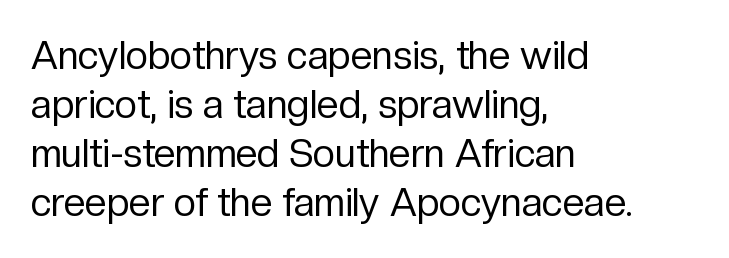
The image shows 39 px regular-weight sans-serif type, upright; set left-aligned, normal line spacing (1.26x), normal letter spacing, not underlined; low stroke contrast and a medium x-height.
